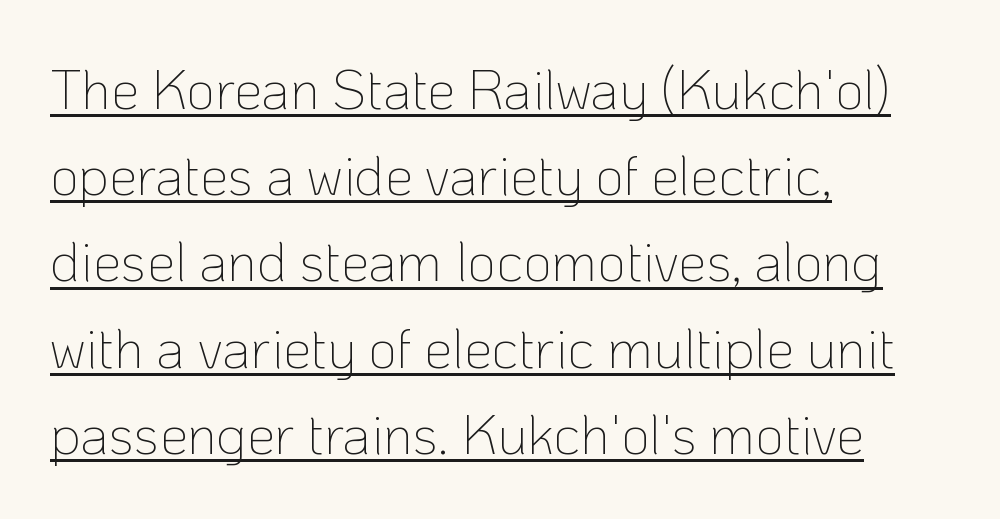
{"serif": "no", "italic": "no", "bold": "no", "weight": "thin", "width": "normal", "stroke_contrast": "low", "x_height": "medium", "monospaced": "no", "underline": "yes", "align": "left", "line_spacing": "normal", "line_spacing_ratio": 1.54, "letter_spacing": "normal", "letter_spacing_em": 0.0, "glyph_px": 56}
